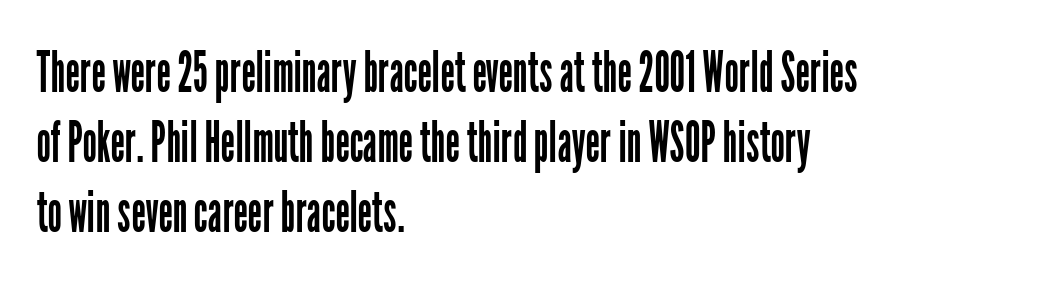
Letter spacing: default. The space directly below the letters is spotless. Line starts are locked; line ends wander. This sample uses a sans-serif face. Weight: not bold — regular or lighter.
